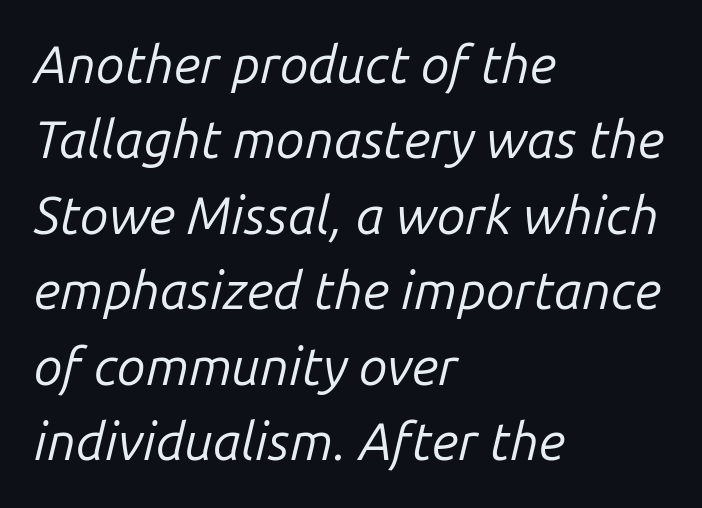
A typesetter would call this proportional, since set widths differ per character. Heft: none added — not bold. How are the letters spaced? Ordinarily, with no added tracking. Honestly, there is no underline to notice here at all. The block of text has a typical density, with ordinary space between rows. If you drew a line through each stem, it would be angled.
